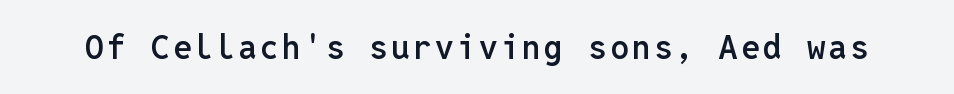
The image shows 33 px semibold sans-serif type, upright, monospaced; set not underlined; low stroke contrast and a medium x-height.
